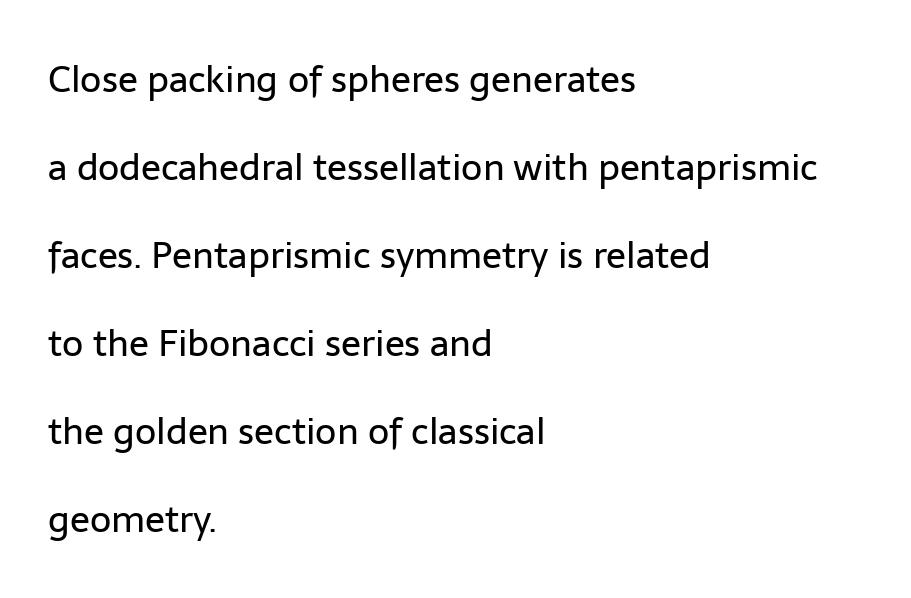
{"serif": "no", "italic": "no", "bold": "no", "weight": "regular", "width": "normal", "stroke_contrast": "low", "x_height": "medium", "monospaced": "no", "underline": "no", "align": "left", "line_spacing": "loose", "line_spacing_ratio": 2.38, "letter_spacing": "normal", "letter_spacing_em": 0.0, "glyph_px": 37}
